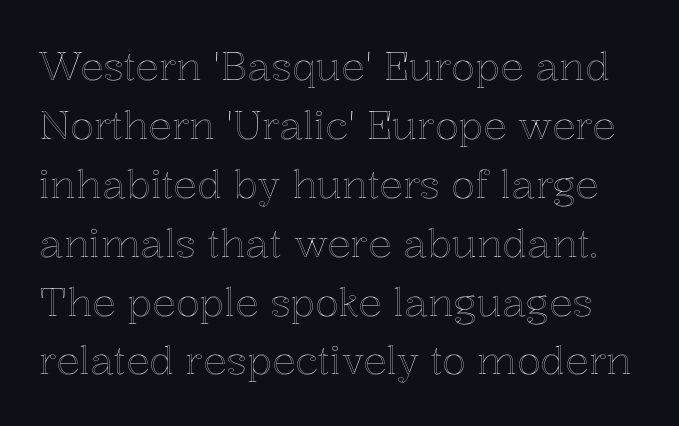
The image shows 39 px text type, upright; set normal line spacing (1.51x), normal letter spacing, not underlined; a medium x-height.
